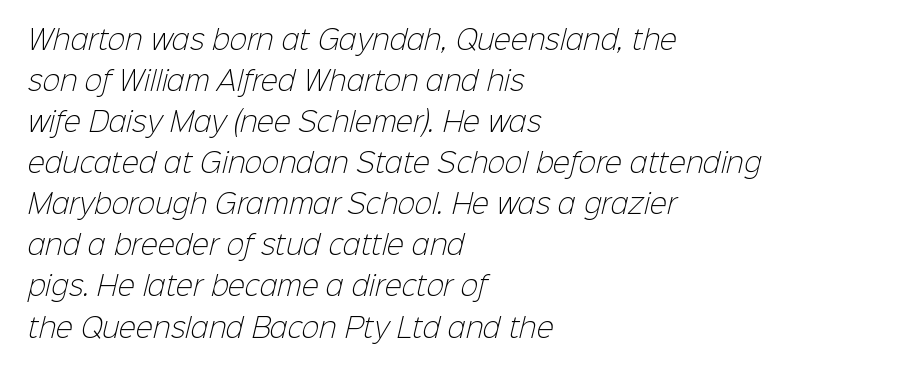
Layout note: lines flush left. Stroke mass is kept to a normal reading level or below. Each word holds together tightly as a unit, with standard inter-letter gaps. The passage shown stacks its lines at a standard gap.
